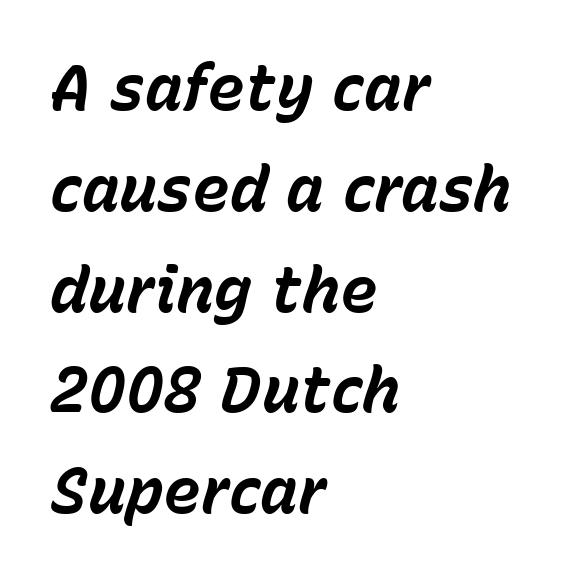
The image shows 63 px bold type, italic (leaning right); set left-aligned, normal line spacing (1.6x), normal letter spacing, not underlined; low stroke contrast and a medium x-height.
